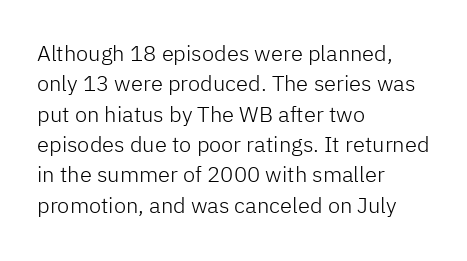
Q: Is the text bold? A: No.
Q: Is the text italic (slanted)? A: No, it is upright.
Q: Is the text underlined? A: No.
Q: How is the paragraph aligned? A: Left-aligned.
Q: Is the spacing between letters normal or unusually wide? A: Normal.
Q: Is the spacing between lines tight, normal or loose? A: Normal.
